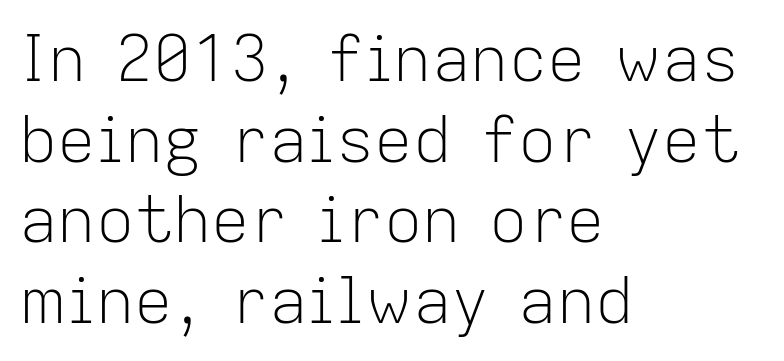
Q: Is the text bold? A: No.
Q: Is the text italic (slanted)? A: No, it is upright.
Q: Is the typeface a serif or a sans-serif typeface? A: Sans-serif.
Q: Is the text underlined? A: No.
Q: How is the paragraph aligned? A: Left-aligned.
Q: Is the spacing between letters normal or unusually wide? A: Normal.
Q: Is the spacing between lines tight, normal or loose? A: Normal.
Q: Width (condensed, normal, or wide)? A: Normal.
Q: Stroke contrast? A: Low.
Q: x-height? A: Medium.
Q: Monospaced? A: No.
